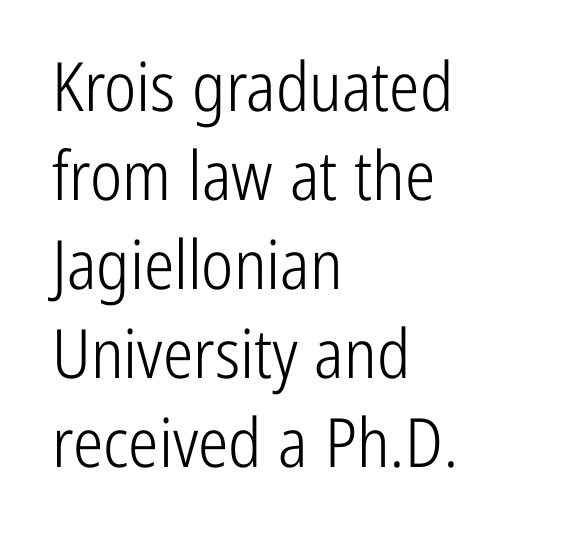
The image shows 68 px light, condensed sans-serif type, upright; set left-aligned, normal line spacing (1.31x), normal letter spacing, not underlined; low stroke contrast and a medium x-height.
